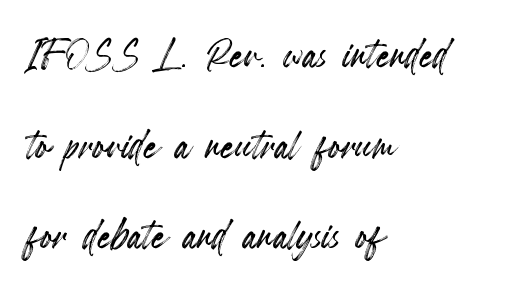
{"width": "condensed", "x_height": "small", "monospaced": "no", "underline": "no", "align": "left", "line_spacing_ratio": 1.71, "letter_spacing": "normal", "letter_spacing_em": 0.0, "glyph_px": 53}
